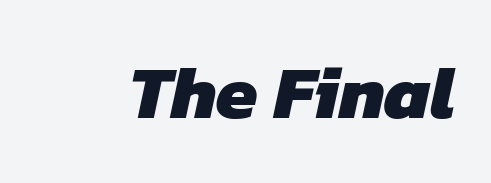
Q: Is the text bold? A: Yes.
Q: Is the typeface a serif or a sans-serif typeface? A: Sans-serif.
Q: Is the text underlined? A: No.
Q: Is the spacing between letters normal or unusually wide? A: Normal.
Q: Width (condensed, normal, or wide)? A: Normal.
Q: Stroke contrast? A: Low.
Q: x-height? A: Medium.
Q: Monospaced? A: No.
